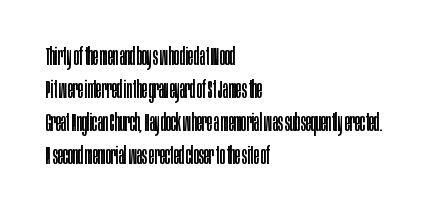
Q: Is the text bold? A: No.
Q: Is the text italic (slanted)? A: No, it is upright.
Q: Is the text underlined? A: No.
Q: How is the paragraph aligned? A: Left-aligned.
Q: Is the spacing between letters normal or unusually wide? A: Normal.
Q: Is the spacing between lines tight, normal or loose? A: Normal.
